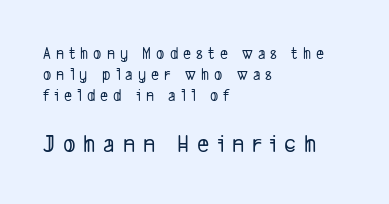
Q: Is the text underlined? A: No.
Q: How is the paragraph aligned? A: Left-aligned.
Q: Is the spacing between letters normal or unusually wide? A: Unusually wide.
Q: Which block of text is set in a larger size, the first (top) or the second (bottom)? A: The second (bottom) one.
